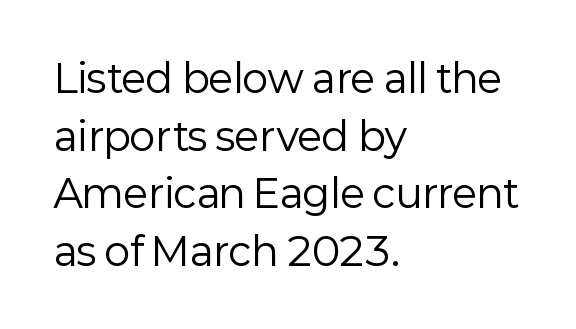
The image shows 39 px regular-weight sans-serif type, upright; set left-aligned, normal line spacing (1.48x), normal letter spacing, not underlined; low stroke contrast and a medium x-height.
